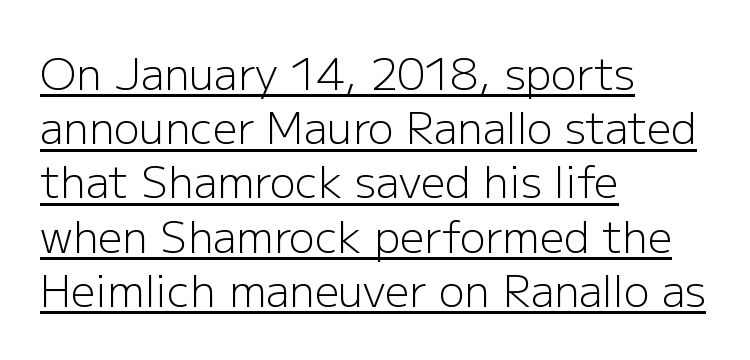
The image shows 43 px light sans-serif type, upright; set left-aligned, normal line spacing (1.26x), normal letter spacing, underlined; low stroke contrast and a medium x-height.
